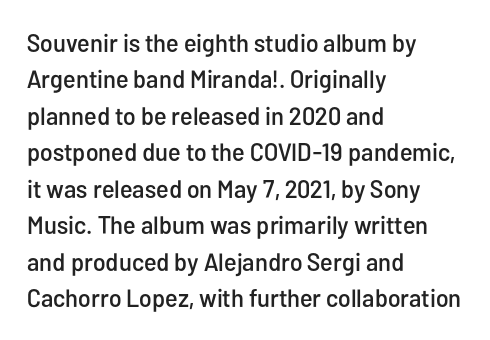
Plain, unruled lines of type. The type is set solid horizontally, with unmodified tracking. Tall strokes in this sample are plumb rather than angled. Regarding leading, the lines here are spaced in the standard way.
